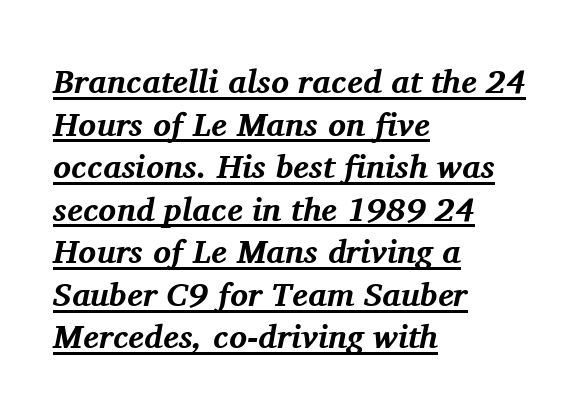
The image shows 33 px bold serif type, italic (leaning right); set left-aligned, normal line spacing (1.29x), normal letter spacing, underlined; medium stroke contrast and a medium x-height.
